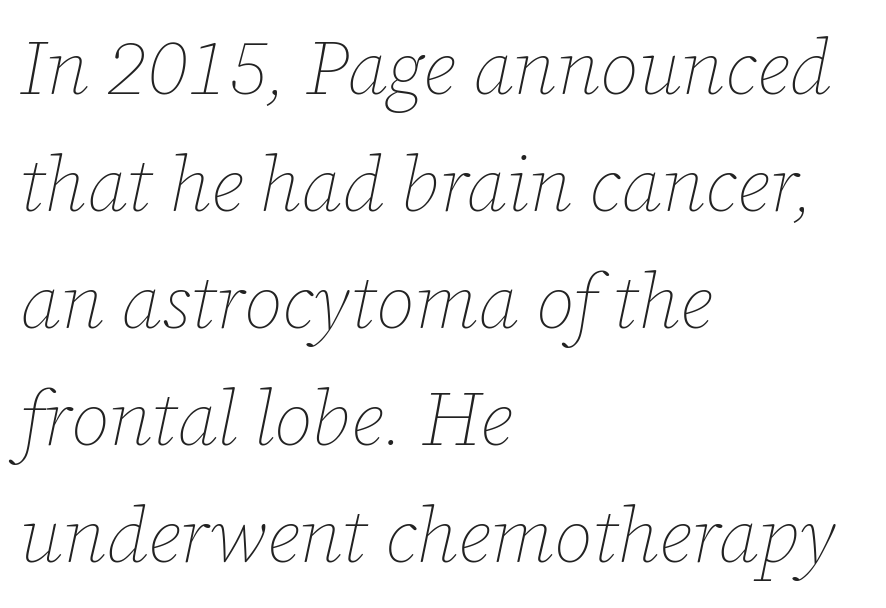
The image shows 77 px thin type, italic (leaning right); set left-aligned, normal line spacing (1.52x), normal letter spacing, not underlined; low stroke contrast and a medium x-height.
